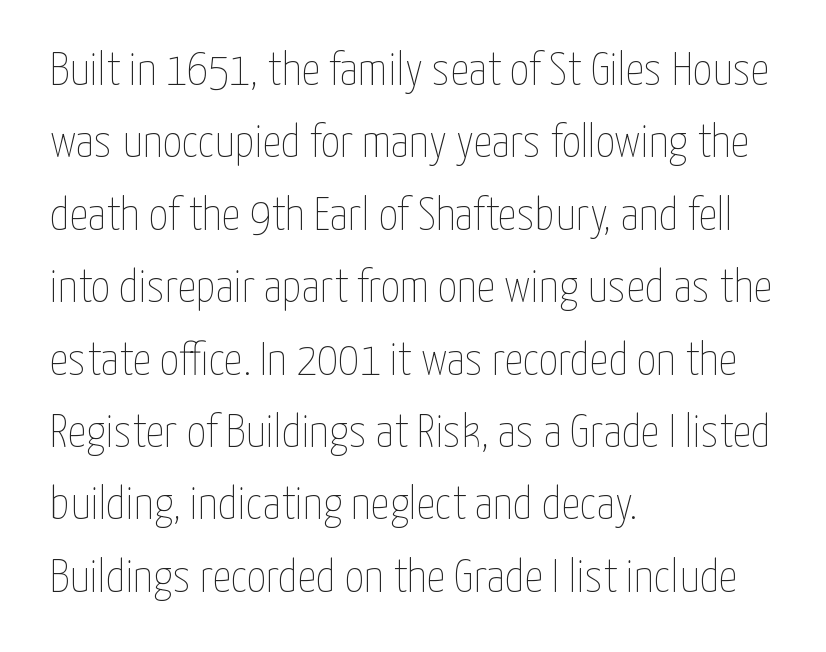
The image shows 47 px thin, condensed type, upright; set left-aligned, normal line spacing (1.54x), normal letter spacing, not underlined; low stroke contrast and a medium x-height.
